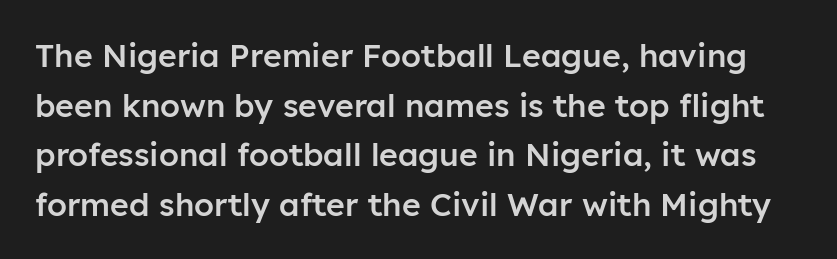
Q: Is the text bold? A: Semi-bold.
Q: Is the text italic (slanted)? A: No, it is upright.
Q: Is the typeface a serif or a sans-serif typeface? A: Sans-serif.
Q: Is the text underlined? A: No.
Q: Is the spacing between letters normal or unusually wide? A: Normal.
Q: Is the spacing between lines tight, normal or loose? A: Normal.
Q: Width (condensed, normal, or wide)? A: Normal.
Q: Stroke contrast? A: Low.
Q: x-height? A: Medium.
Q: Monospaced? A: No.
